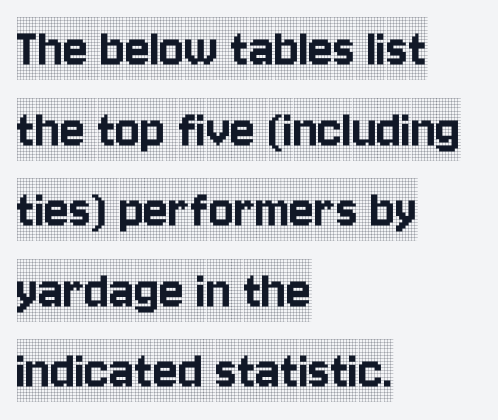
{"serif": "yes", "italic": "no", "width": "condensed", "x_height": "large", "monospaced": "no", "underline": "no", "align": "left", "line_spacing": "normal", "line_spacing_ratio": 1.39, "letter_spacing": "normal", "letter_spacing_em": 0.0, "glyph_px": 58}
